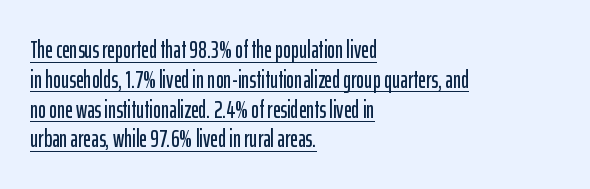
Q: Is the text italic (slanted)? A: No, it is upright.
Q: Is the text underlined? A: Yes.
Q: How is the paragraph aligned? A: Left-aligned.
Q: Is the spacing between letters normal or unusually wide? A: Normal.
